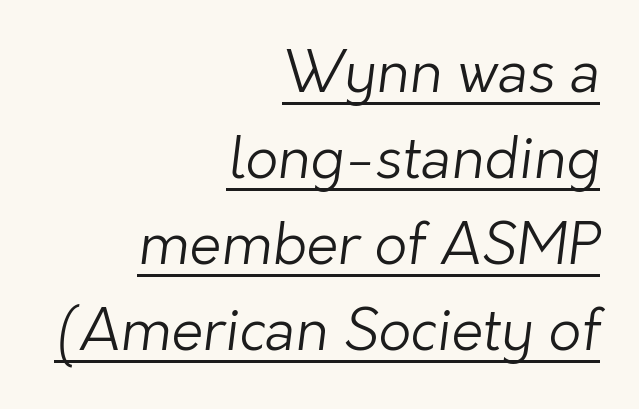
The image shows 57 px light sans-serif type; set right-aligned, normal line spacing (1.51x), normal letter spacing, underlined; low stroke contrast and a medium x-height.
